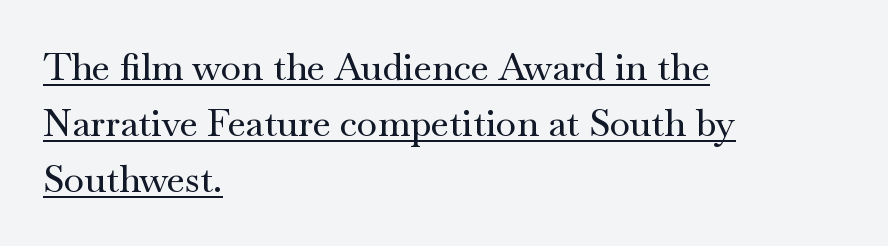
{"serif": "yes", "italic": "no", "width": "wide", "stroke_contrast": "medium", "x_height": "small", "monospaced": "no", "underline": "yes", "align": "left", "line_spacing": "normal", "line_spacing_ratio": 1.51, "letter_spacing": "normal", "letter_spacing_em": 0.0, "glyph_px": 37}
